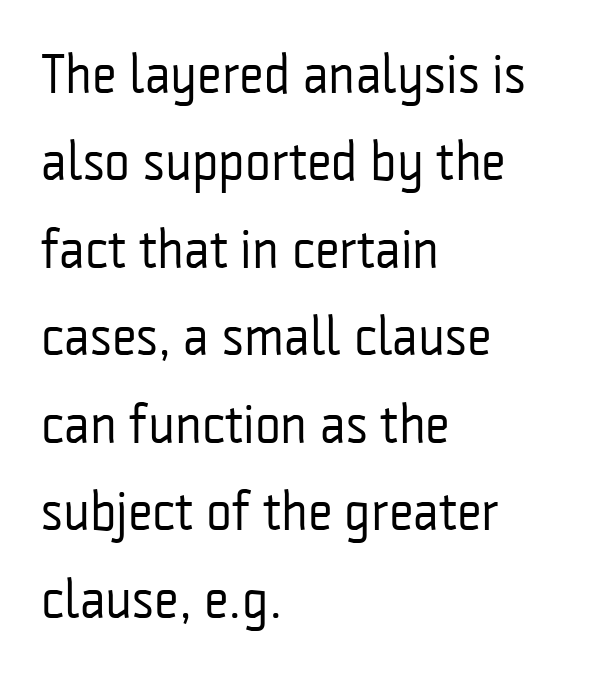
The image shows 55 px regular-weight, condensed sans-serif type, upright; set left-aligned, normal line spacing (1.59x), normal letter spacing, not underlined; low stroke contrast and a medium x-height.
